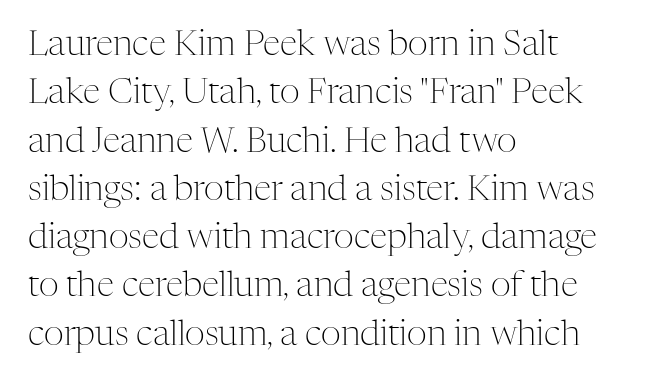
No chunkiness to these letters — they're not bold. Yep, those are serifs on the letters. Regarding leading, the lines here are spaced in the standard way. If you drew a ruler down the left edge, every line would touch it. Character widths vary here, with narrow letters taking less room than wide ones. Is there any slant? The stems are plumb.
